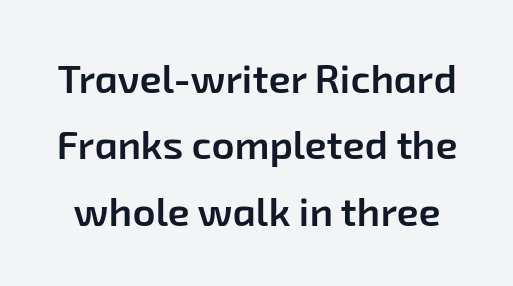
Quick note: underline off. Words appear dense and cohesive because spacing is normal. This is moderately heavy type, rendered in semibold. Observe the absence of serifs on each vertical stroke in this sample. Varying glyph widths throughout — classic text-font behaviour. These lines sit exactly where default settings would place them.
